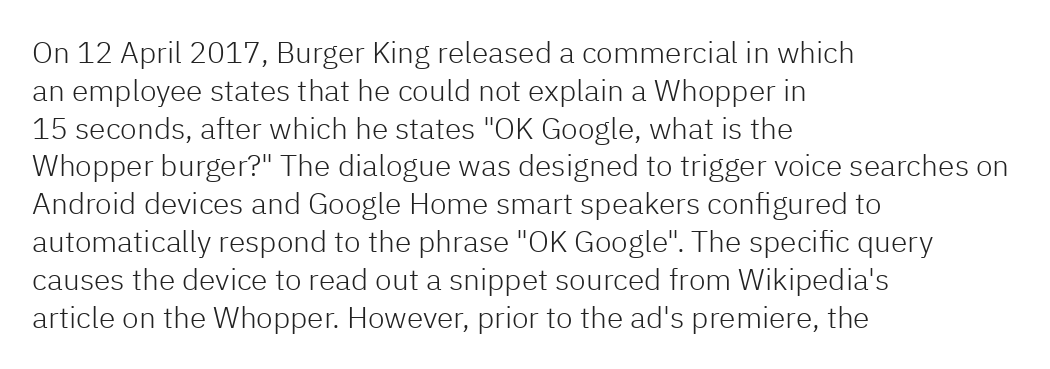
Q: Is the text bold? A: No.
Q: Is the text italic (slanted)? A: No, it is upright.
Q: Is the typeface a serif or a sans-serif typeface? A: Sans-serif.
Q: Is the text underlined? A: No.
Q: How is the paragraph aligned? A: Left-aligned.
Q: Is the spacing between letters normal or unusually wide? A: Normal.
Q: Is the spacing between lines tight, normal or loose? A: Normal.
Q: Width (condensed, normal, or wide)? A: Normal.
Q: Stroke contrast? A: Low.
Q: x-height? A: Medium.
Q: Monospaced? A: No.
